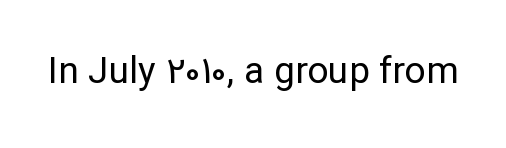
Weight: not bold — regular or lighter. Here the designer chose a conventional face with non-uniform glyph widths. The passage shown is typeset with a sans-serif family. The glyphs are unaccompanied by any horizontal stroke below them. The typography opts for an upright posture over an oblique one. Honestly, the letter spacing is just normal — you wouldn't notice it.
